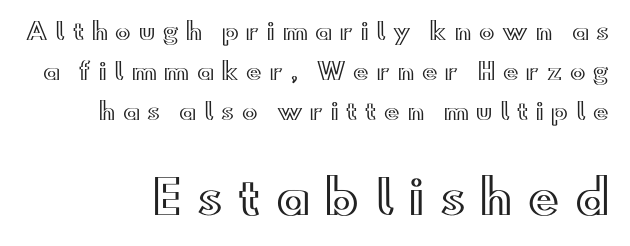
Q: Is the text italic (slanted)? A: No, it is upright.
Q: Is the text underlined? A: No.
Q: How is the paragraph aligned? A: Right-aligned.
Q: Is the spacing between letters normal or unusually wide? A: Unusually wide.
Q: Which block of text is set in a larger size, the first (top) or the second (bottom)? A: The second (bottom) one.
Q: Width (condensed, normal, or wide)? A: Wide.
Q: x-height? A: Small.
Q: Monospaced? A: No.
